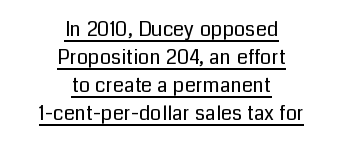
Q: Is the text bold? A: No.
Q: Is the text italic (slanted)? A: No, it is upright.
Q: Is the text underlined? A: Yes.
Q: How is the paragraph aligned? A: Centered.
Q: Is the spacing between letters normal or unusually wide? A: Normal.
Q: Is the spacing between lines tight, normal or loose? A: Normal.
